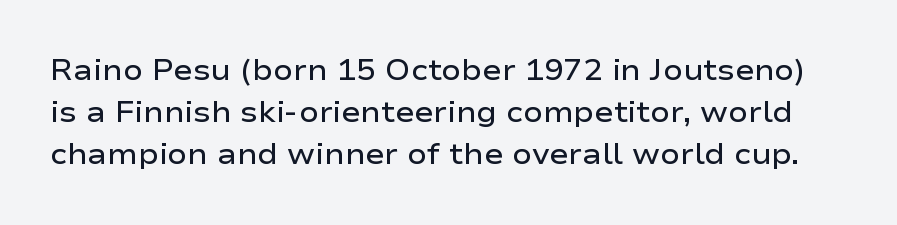
Q: Is the text bold? A: Semi-bold.
Q: Is the text italic (slanted)? A: No, it is upright.
Q: Is the typeface a serif or a sans-serif typeface? A: Sans-serif.
Q: Is the text underlined? A: No.
Q: Is the spacing between letters normal or unusually wide? A: Normal.
Q: Is the spacing between lines tight, normal or loose? A: Normal.
Q: Width (condensed, normal, or wide)? A: Wide.
Q: Stroke contrast? A: Low.
Q: x-height? A: Medium.
Q: Monospaced? A: No.
